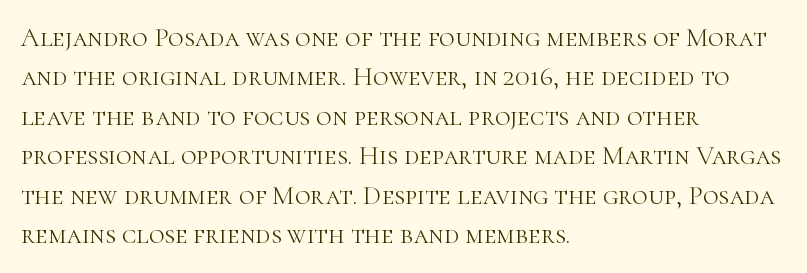
The image shows 27 px text type, upright; set left-aligned, normal line spacing (1.46x), normal letter spacing, not underlined.
